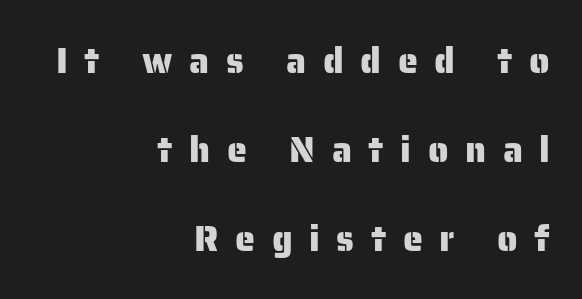
The image shows 36 px sans-serif type, upright; set right-aligned, loose line spacing (2.47x), unusually wide letter spacing (+0.46 em), not underlined; low stroke contrast and a medium x-height.
